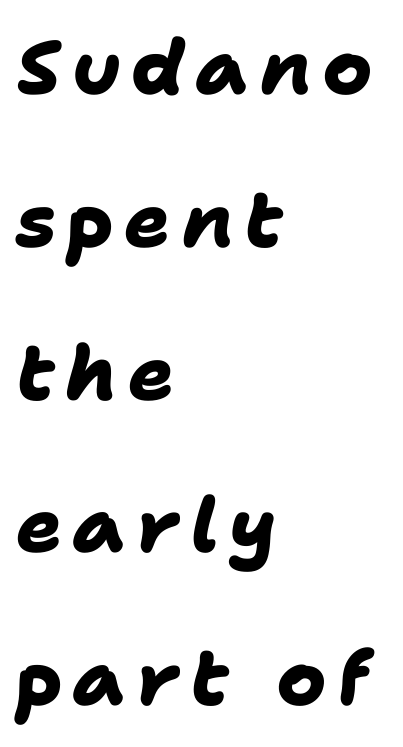
Serifs: no, the terminals of the letterforms are clean. This rendering features lettering with no underline. You could not count columns in this text — the font is proportionally spaced. The letters are bold, with thick, heavy strokes.
